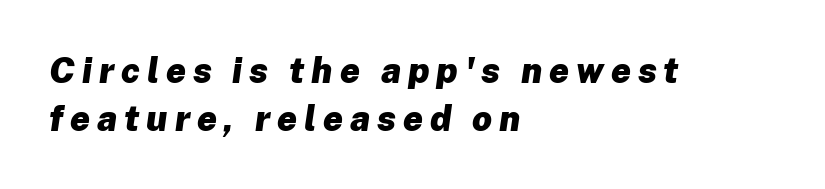
Q: Is the text bold? A: Yes.
Q: Is the text italic (slanted)? A: Yes, it leans right by about 8 degrees.
Q: Is the text underlined? A: No.
Q: How is the paragraph aligned? A: Left-aligned.
Q: Is the spacing between letters normal or unusually wide? A: Unusually wide.
Q: Is the spacing between lines tight, normal or loose? A: Normal.
Q: Width (condensed, normal, or wide)? A: Normal.
Q: Stroke contrast? A: Low.
Q: x-height? A: Medium.
Q: Monospaced? A: No.
